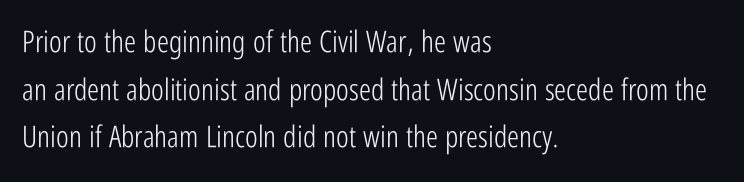
{"serif": "no", "italic": "no", "bold": "no", "weight": "light", "width": "condensed", "stroke_contrast": "low", "x_height": "medium", "monospaced": "no", "underline": "no", "align": "left", "line_spacing": "normal", "line_spacing_ratio": 1.59, "letter_spacing": "normal", "letter_spacing_em": 0.0, "glyph_px": 30}
